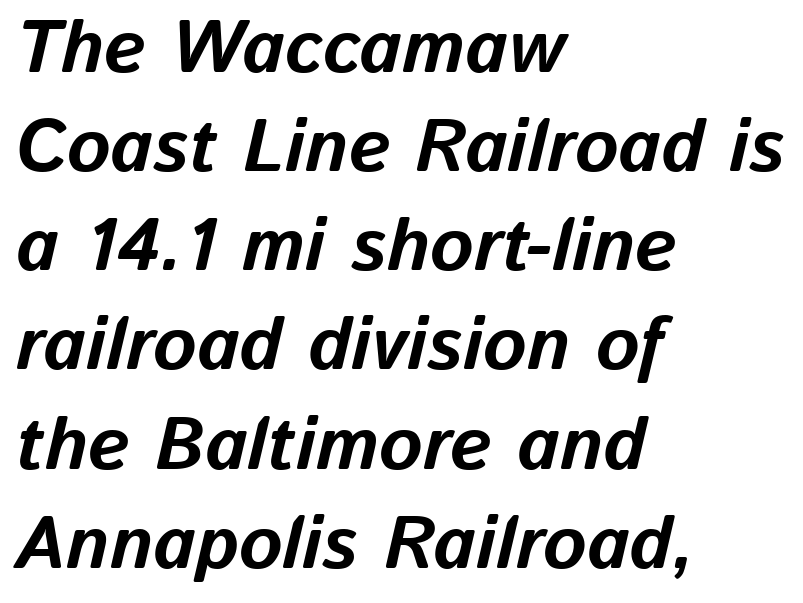
The image shows 74 px bold type, italic (leaning right); set left-aligned, normal line spacing (1.34x), normal letter spacing, not underlined; low stroke contrast and a medium x-height.
